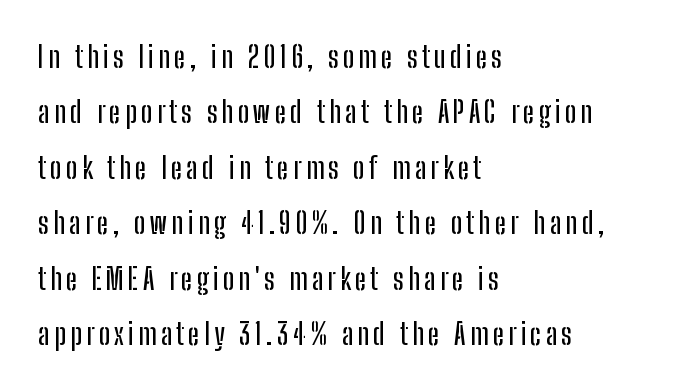
{"serif": "no", "italic": "no", "width": "condensed", "stroke_contrast": "low", "x_height": "medium", "monospaced": "no", "underline": "no", "align": "left", "line_spacing_ratio": 1.85, "glyph_px": 30}
